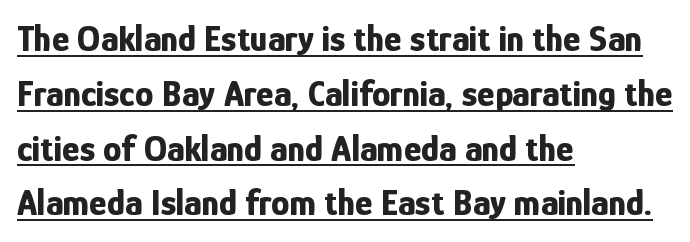
Caption: standard tracking, unaltered. The rendering shows plain stroke endings on the letterforms — a sans-serif design. The lettering is marked with a stroke running underneath it. Line beginnings align vertically; line endings do not.
